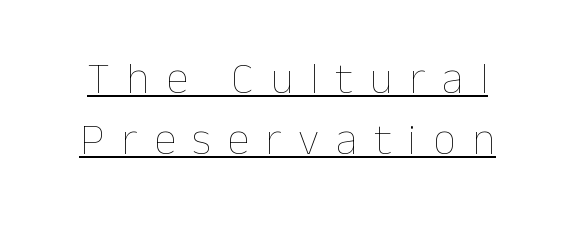
The image shows 45 px thin type, upright; set normal line spacing (1.36x), unusually wide letter spacing (+0.37 em), underlined; low stroke contrast and a medium x-height.
